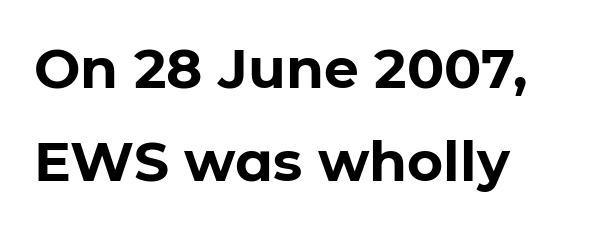
Q: Is the text bold? A: Yes.
Q: Is the text italic (slanted)? A: No, it is upright.
Q: Is the typeface a serif or a sans-serif typeface? A: Sans-serif.
Q: Is the text underlined? A: No.
Q: Is the spacing between letters normal or unusually wide? A: Normal.
Q: Is the spacing between lines tight, normal or loose? A: Normal.
Q: Width (condensed, normal, or wide)? A: Normal.
Q: Stroke contrast? A: Low.
Q: x-height? A: Medium.
Q: Monospaced? A: No.
